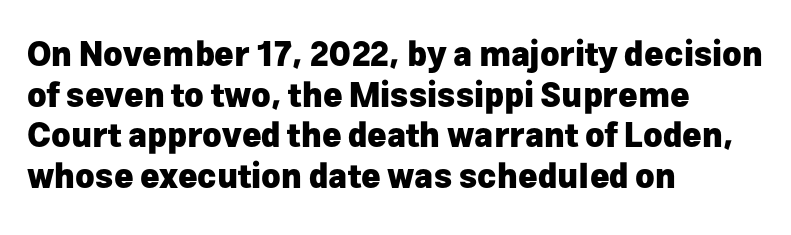
Q: Is the text bold? A: Yes.
Q: Is the text italic (slanted)? A: No, it is upright.
Q: Is the typeface a serif or a sans-serif typeface? A: Sans-serif.
Q: Is the text underlined? A: No.
Q: How is the paragraph aligned? A: Left-aligned.
Q: Is the spacing between letters normal or unusually wide? A: Normal.
Q: Width (condensed, normal, or wide)? A: Normal.
Q: Stroke contrast? A: Low.
Q: x-height? A: Medium.
Q: Monospaced? A: No.
